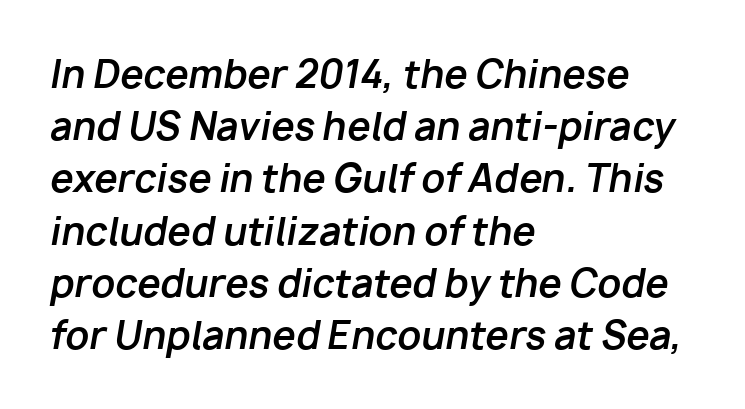
The image shows 37 px bold type, italic (leaning right); set left-aligned, normal line spacing (1.41x), normal letter spacing, not underlined; low stroke contrast and a medium x-height.
